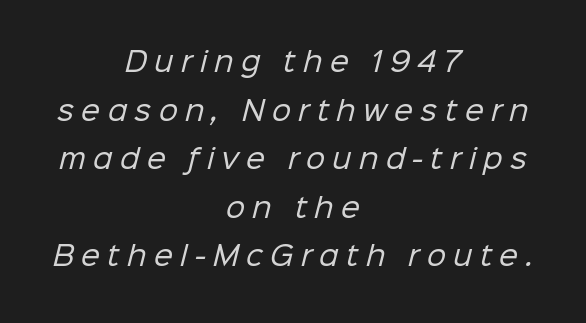
The image shows 27 px text type; set centered, line spacing 1.8x, unusually wide letter spacing (+0.27 em), not underlined.
